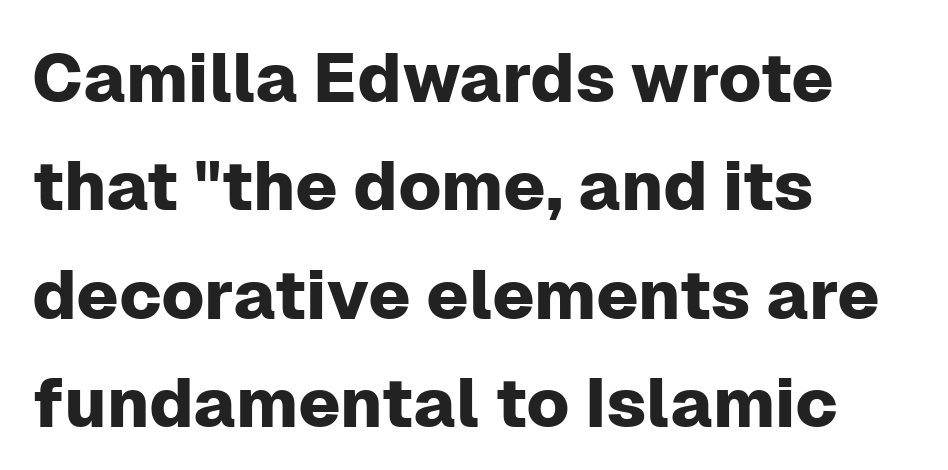
The image shows 69 px sans-serif type, upright; set left-aligned, normal line spacing (1.57x), normal letter spacing, not underlined; low stroke contrast and a medium x-height.
